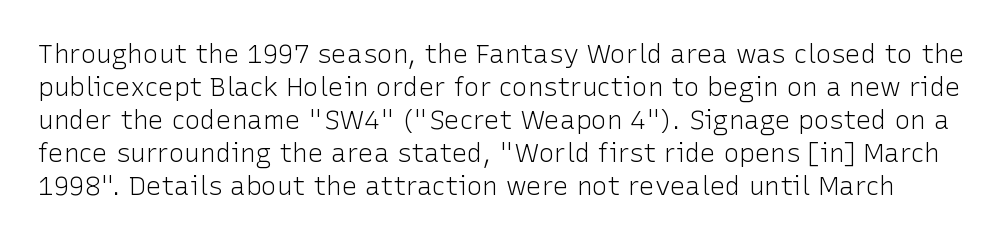
The image shows 26 px text type, upright; set normal line spacing (1.27x), normal letter spacing, not underlined.
